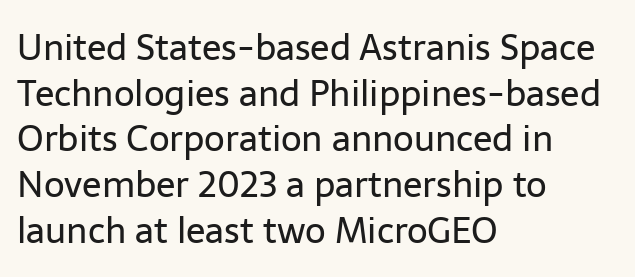
Q: Is the text bold? A: No.
Q: Is the text italic (slanted)? A: No, it is upright.
Q: Is the typeface a serif or a sans-serif typeface? A: Sans-serif.
Q: Is the text underlined? A: No.
Q: How is the paragraph aligned? A: Left-aligned.
Q: Is the spacing between letters normal or unusually wide? A: Normal.
Q: Is the spacing between lines tight, normal or loose? A: Normal.
Q: Width (condensed, normal, or wide)? A: Normal.
Q: Stroke contrast? A: Low.
Q: x-height? A: Medium.
Q: Monospaced? A: No.
